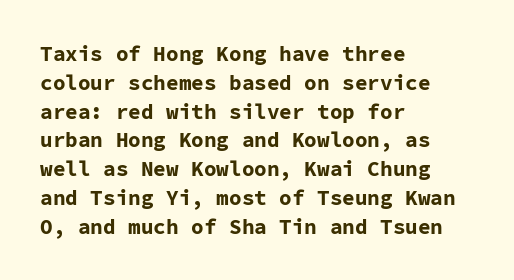
Leftover space on each line is placed entirely after the last word. The baseline area is clear. Tracking value appears to be zero — textbook default spacing. Is the type bold? Yes — the strokes are clearly thick and heavy.
